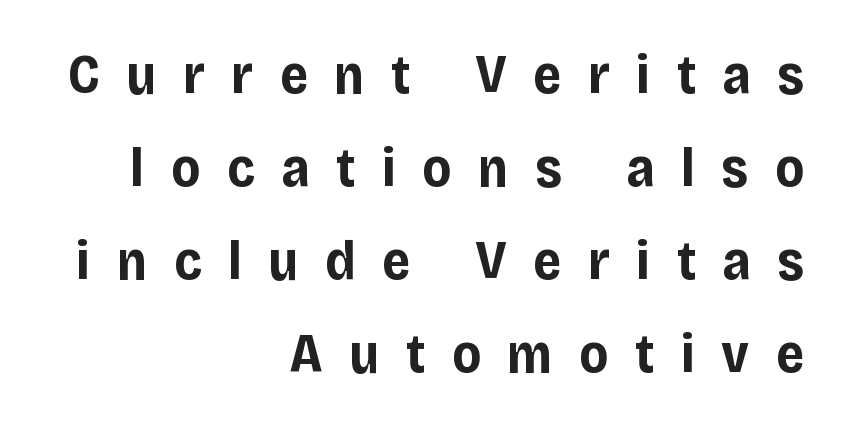
This rendering uses right alignment, leaving the left contour irregular. Typesetter's note: full bold, strokes at maximum text heaviness. The type sits square on the baseline with zero lean. If you measured baseline to baseline, you'd find a middling distance. Stroke terminals: plain, sans-serif. Descender tails drop into unmarked territory.
